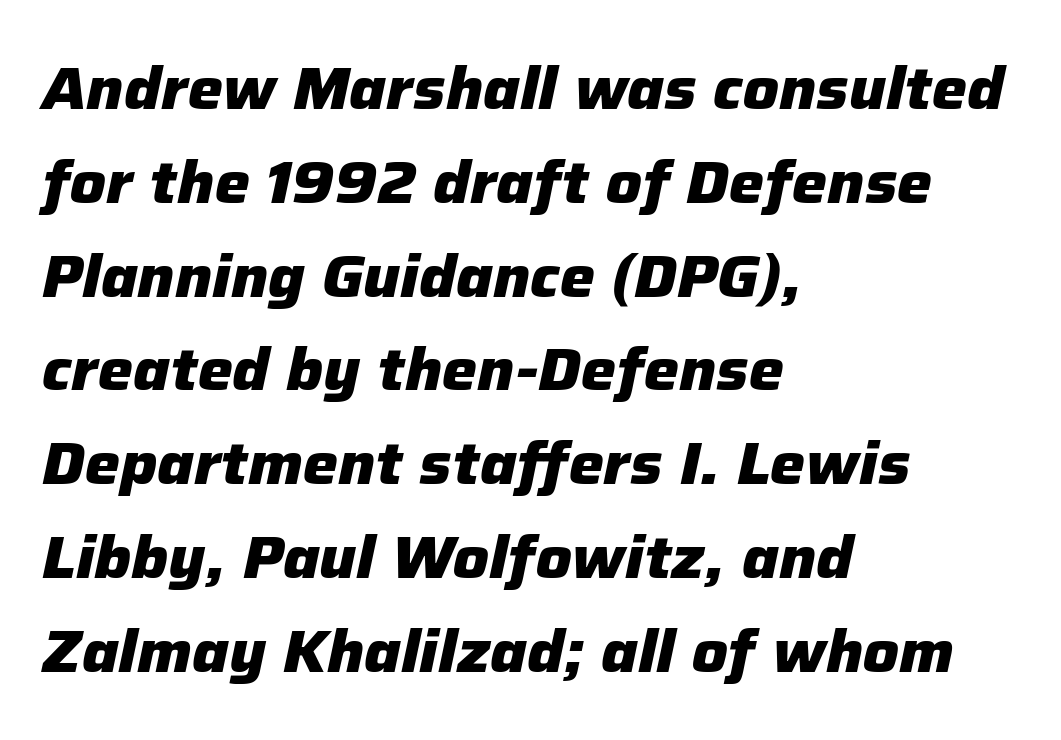
The rendering keeps characters at their native spacing. Honestly, there is no underline to notice here at all. These lines are set flush left with a ragged right edge. When letters slant like this, we call the style italic. In terms of weight, the rendering is a true, heavy bold.
